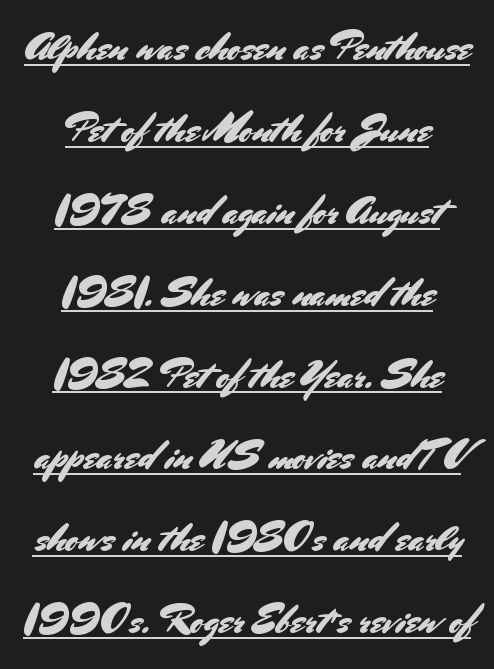
Q: Is the text italic (slanted)? A: Yes.
Q: Is the typeface a serif or a sans-serif typeface? A: Sans-serif.
Q: Is the text underlined? A: Yes.
Q: How is the paragraph aligned? A: Centered.
Q: Is the spacing between letters normal or unusually wide? A: Normal.
Q: Is the spacing between lines tight, normal or loose? A: Loose.
Q: Width (condensed, normal, or wide)? A: Normal.
Q: Stroke contrast? A: Medium.
Q: x-height? A: Small.
Q: Monospaced? A: No.
